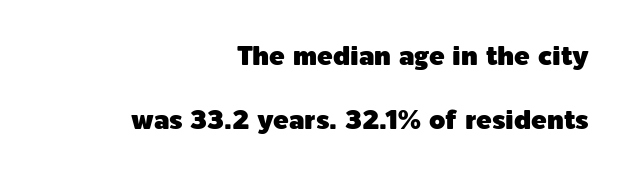
The image shows 26 px text type, upright; set right-aligned, loose line spacing (2.46x), normal letter spacing, not underlined.
